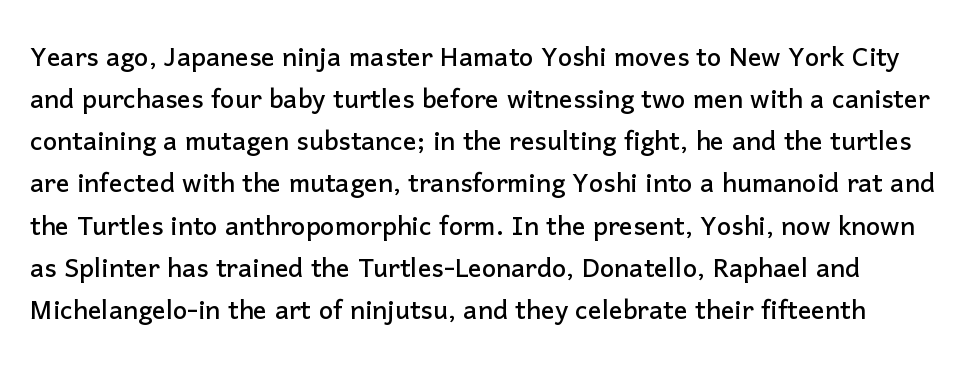
The image shows 34 px sans-serif type, upright; set line spacing 1.24x, normal letter spacing, not underlined; low stroke contrast and a medium x-height.
